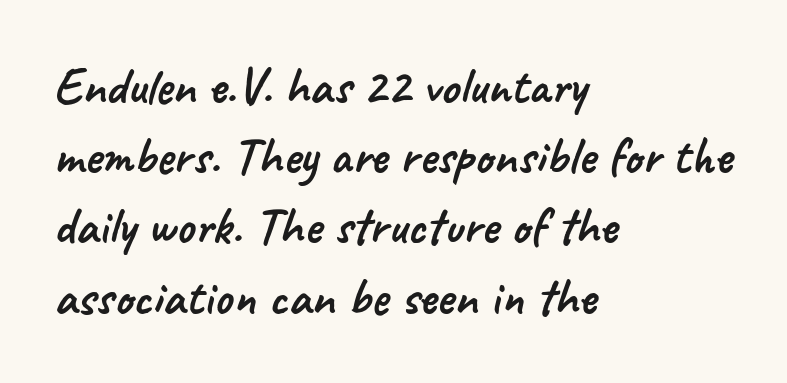
{"serif": "no", "width": "normal", "stroke_contrast": "low", "x_height": "small", "monospaced": "no", "underline": "no", "align": "left", "line_spacing": "normal", "line_spacing_ratio": 1.35, "letter_spacing": "normal", "letter_spacing_em": 0.0, "glyph_px": 52}
